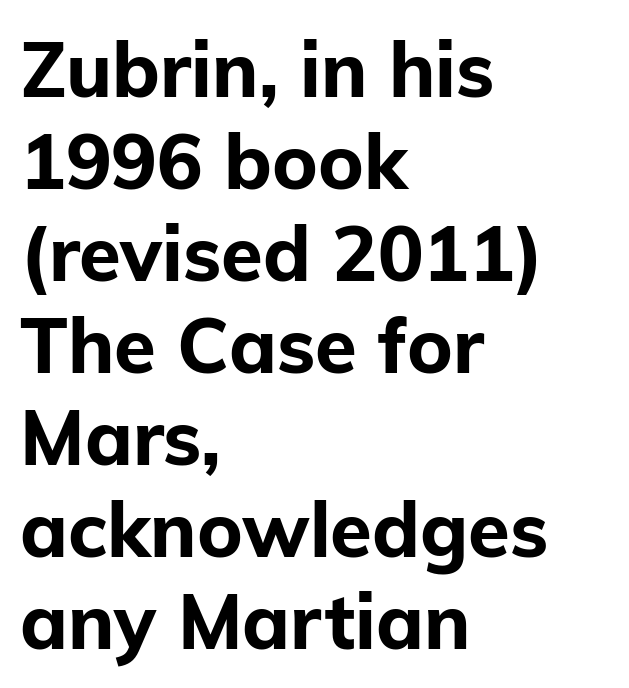
{"serif": "no", "italic": "no", "bold": "yes", "weight": "bold", "width": "normal", "stroke_contrast": "low", "x_height": "medium", "monospaced": "no", "underline": "no", "align": "left", "line_spacing_ratio": 1.21, "letter_spacing": "normal", "letter_spacing_em": 0.0, "glyph_px": 76}
